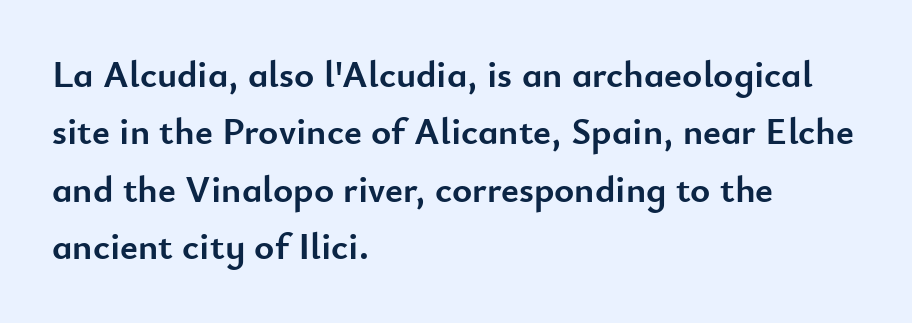
Q: Is the text bold? A: Yes.
Q: Is the text italic (slanted)? A: No, it is upright.
Q: Is the typeface a serif or a sans-serif typeface? A: Sans-serif.
Q: Is the text underlined? A: No.
Q: How is the paragraph aligned? A: Left-aligned.
Q: Is the spacing between letters normal or unusually wide? A: Normal.
Q: Is the spacing between lines tight, normal or loose? A: Normal.
Q: Width (condensed, normal, or wide)? A: Normal.
Q: Stroke contrast? A: Low.
Q: x-height? A: Small.
Q: Monospaced? A: No.
